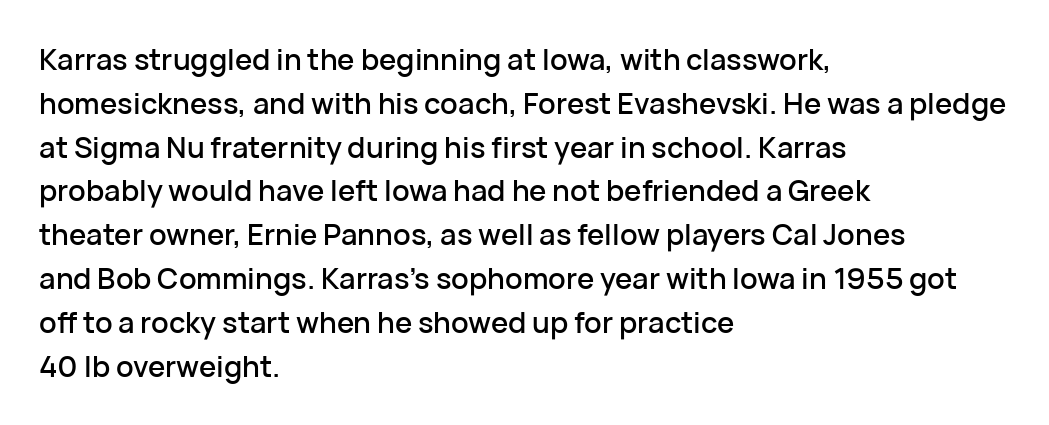
Q: Is the text italic (slanted)? A: No, it is upright.
Q: Is the typeface a serif or a sans-serif typeface? A: Sans-serif.
Q: Is the text underlined? A: No.
Q: How is the paragraph aligned? A: Left-aligned.
Q: Is the spacing between letters normal or unusually wide? A: Normal.
Q: Is the spacing between lines tight, normal or loose? A: Normal.
Q: Width (condensed, normal, or wide)? A: Normal.
Q: Stroke contrast? A: Low.
Q: x-height? A: Medium.
Q: Monospaced? A: No.
